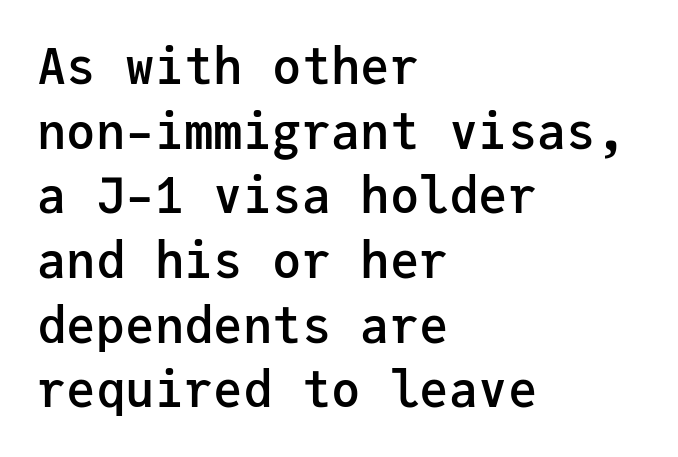
{"serif": "no", "italic": "no", "bold": "semi", "weight": "semibold", "width": "normal", "stroke_contrast": "low", "x_height": "medium", "monospaced": "yes", "underline": "no", "align": "left", "line_spacing": "normal", "line_spacing_ratio": 1.32, "letter_spacing": "normal", "letter_spacing_em": 0.0, "glyph_px": 49}
